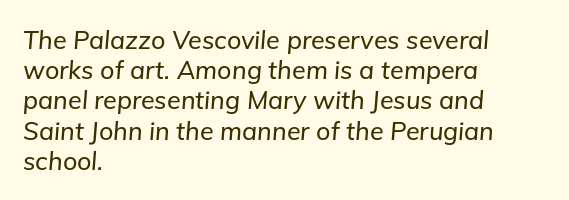
Reading down the block, your eye returns to a fixed left position each line. Looking at the ascenders, they clearly lean. No word sits above an underline. Tracking here is standard; glyphs follow each other at the usual distance.
